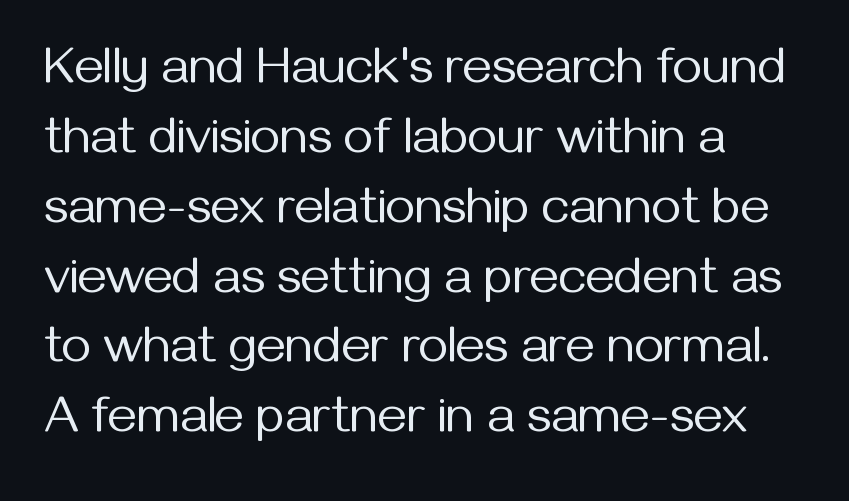
The image shows 51 px regular-weight sans-serif type, upright; set left-aligned, normal line spacing (1.37x), normal letter spacing, not underlined; medium stroke contrast and a medium x-height.
